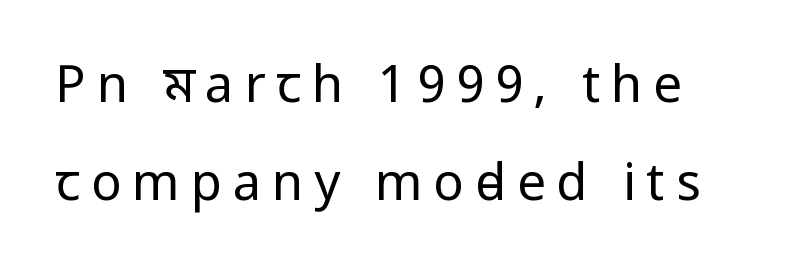
The image shows 51 px regular-weight, condensed sans-serif type, upright; set left-aligned, loose line spacing (1.93x), unusually wide letter spacing (+0.21 em), not underlined; low stroke contrast and a large x-height.
